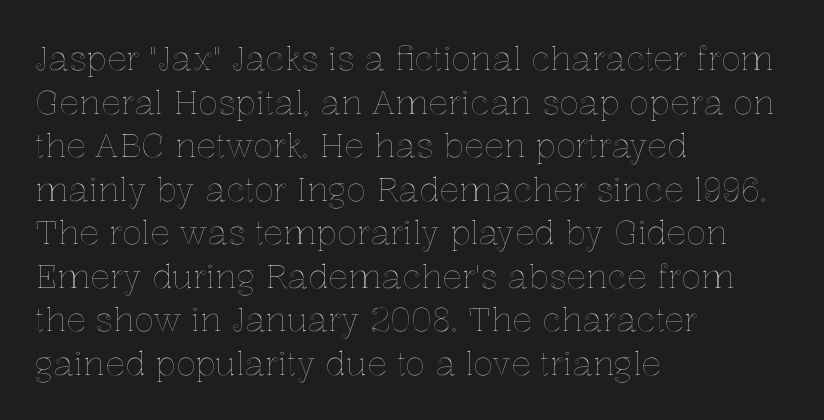
The block of text has a typical density, with ordinary space between rows. Do the letters lean? They stand straight. Clear beneath every line of the passage. The rendering anchors every line to the left-hand side.
